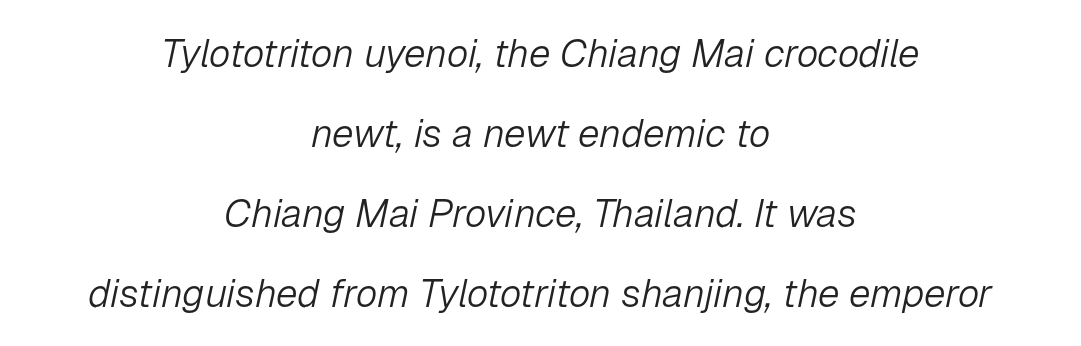
The image shows 39 px light type, italic (leaning right); set centered, loose line spacing (2.05x), normal letter spacing, not underlined; low stroke contrast and a medium x-height.
